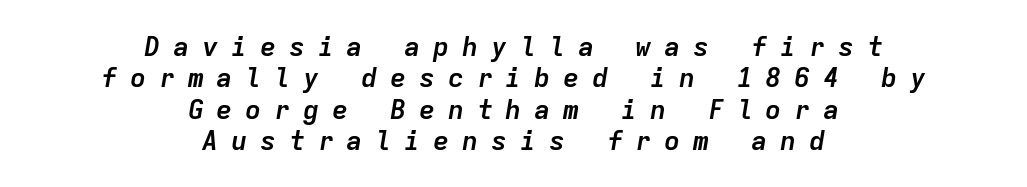
The image shows 27 px bold type, italic (leaning right); set centered, line spacing 1.16x, unusually wide letter spacing (+0.47 em), not underlined.
